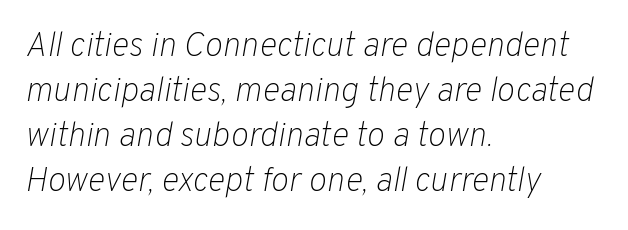
The image shows 34 px light type, italic (leaning right); set left-aligned, normal line spacing (1.32x), normal letter spacing, not underlined; low stroke contrast and a medium x-height.
